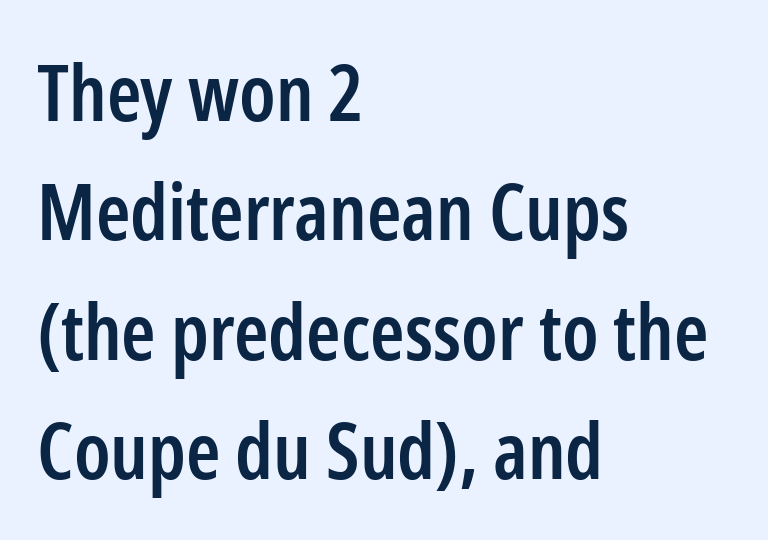
{"serif": "no", "italic": "no", "bold": "semi", "weight": "semibold", "width": "condensed", "stroke_contrast": "low", "x_height": "medium", "monospaced": "no", "underline": "no", "align": "left", "line_spacing": "normal", "line_spacing_ratio": 1.53, "letter_spacing": "normal", "letter_spacing_em": 0.0, "glyph_px": 78}
